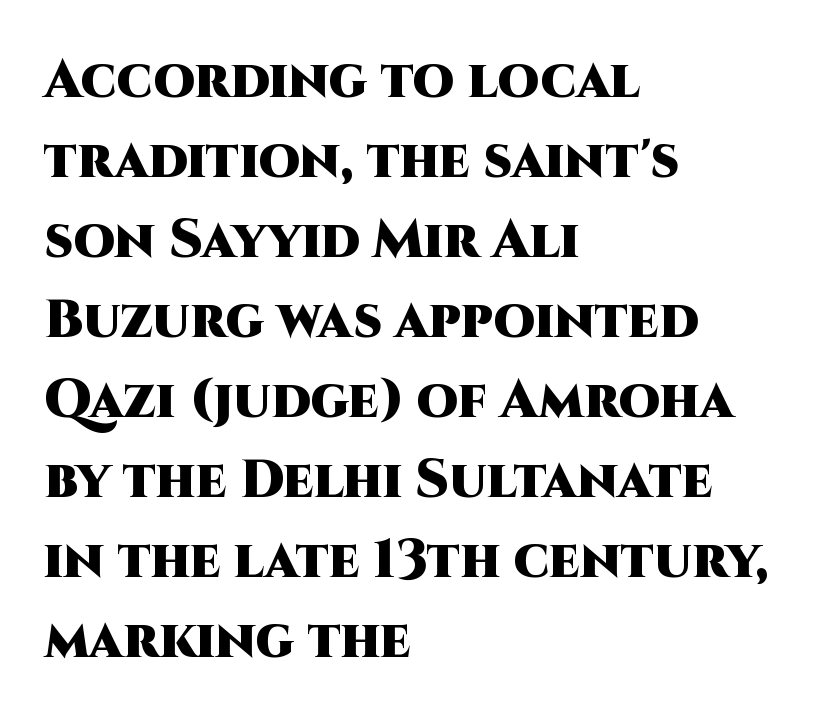
{"serif": "no", "italic": "no", "bold": "yes", "weight": "heavy", "width": "normal", "stroke_contrast": "high", "x_height": "large", "monospaced": "no", "underline": "no", "align": "left", "line_spacing": "normal", "line_spacing_ratio": 1.51, "letter_spacing": "normal", "letter_spacing_em": 0.0, "glyph_px": 53}
